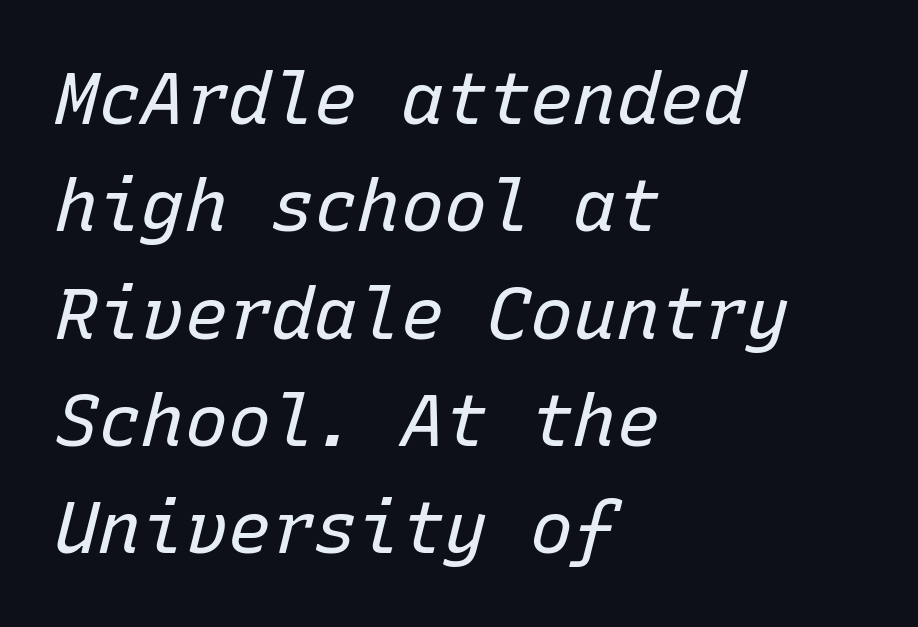
{"italic": "yes", "lean": "right", "slant_degrees": 15, "bold": "no", "weight": "regular", "width": "normal", "stroke_contrast": "low", "x_height": "medium", "monospaced": "yes", "underline": "no", "align": "left", "line_spacing": "normal", "line_spacing_ratio": 1.49, "letter_spacing": "normal", "letter_spacing_em": 0.0, "glyph_px": 72}
